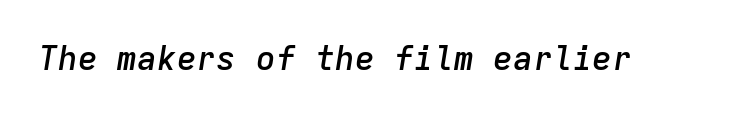
No extra tracking has been applied to these lines. The passage shown is not underscored anywhere. Weight: semibold (demi). It's the slanting kind of type. Is this a fixed-width face? Yes — each glyph sits in an identical cell.
